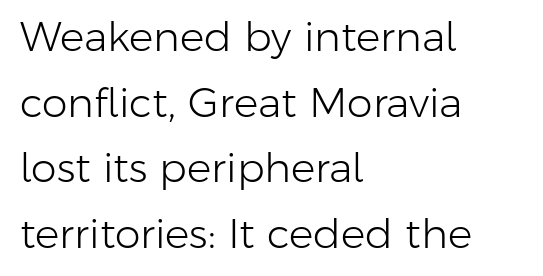
The typeface has the unassuming heft of standard copy or less. Proportional: the letters do not fall into vertical columns. This is sans-serif lettering, the kind often seen on screens and signage. Nothing unusual about the tracking: characters are spaced as the font intends. The lettering stays uniformly vertical, giving the passage a roman look.
